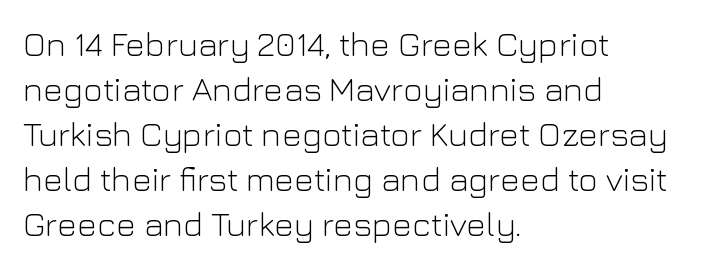
{"serif": "no", "italic": "no", "bold": "no", "weight": "light", "width": "normal", "stroke_contrast": "low", "x_height": "medium", "monospaced": "no", "underline": "no", "align": "left", "line_spacing": "normal", "line_spacing_ratio": 1.32, "letter_spacing": "normal", "letter_spacing_em": 0.0, "glyph_px": 34}
